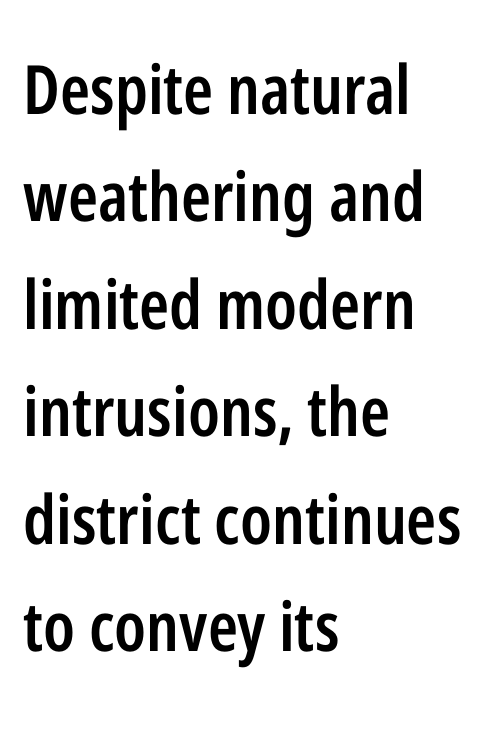
Q: Is the text bold? A: Semi-bold.
Q: Is the text italic (slanted)? A: No, it is upright.
Q: Is the typeface a serif or a sans-serif typeface? A: Sans-serif.
Q: Is the text underlined? A: No.
Q: How is the paragraph aligned? A: Left-aligned.
Q: Is the spacing between letters normal or unusually wide? A: Normal.
Q: Is the spacing between lines tight, normal or loose? A: Normal.
Q: Width (condensed, normal, or wide)? A: Condensed.
Q: Stroke contrast? A: Low.
Q: x-height? A: Medium.
Q: Monospaced? A: No.
